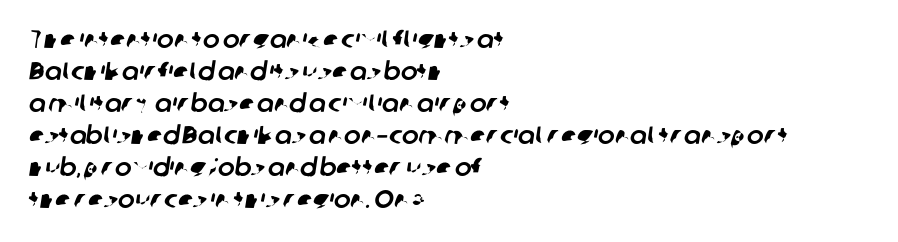
Descenders hang freely into open space. Line starts are locked; line ends wander. Characters follow at the spacing the type designer built in. A normal amount of white space separates one row of letters from the next.
